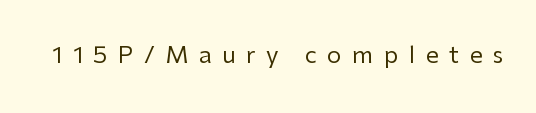
Q: Is the text bold? A: No.
Q: Is the text italic (slanted)? A: No, it is upright.
Q: Is the text underlined? A: No.
Q: Is the spacing between letters normal or unusually wide? A: Unusually wide.
